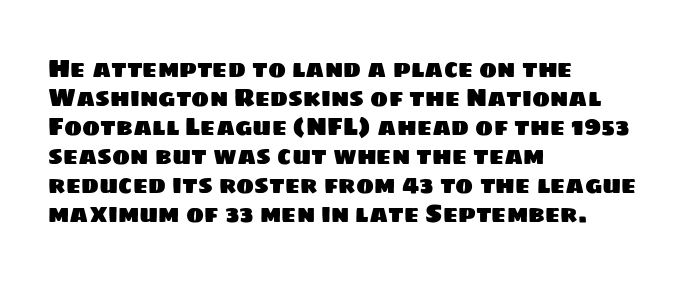
The glyphs are unaccompanied by any horizontal stroke below them. Every row of glyphs begins at an identical x-position on the left. How are the letters spaced? Ordinarily, with no added tracking.
